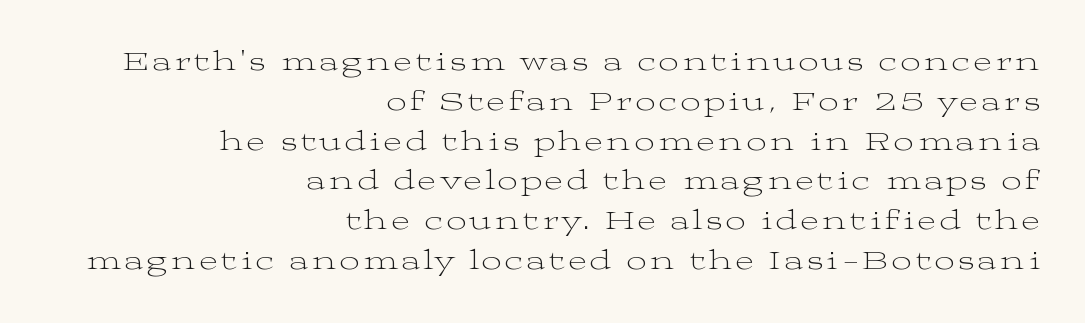
Lines of text with bare space underneath. The face used here is proportionally spaced, like ordinary book or web type. If you measured baseline to baseline, you'd find a middling distance. The cut favours lightness, reaching ordinary text weight at its darkest. Ascenders rise straight up at ninety degrees.
